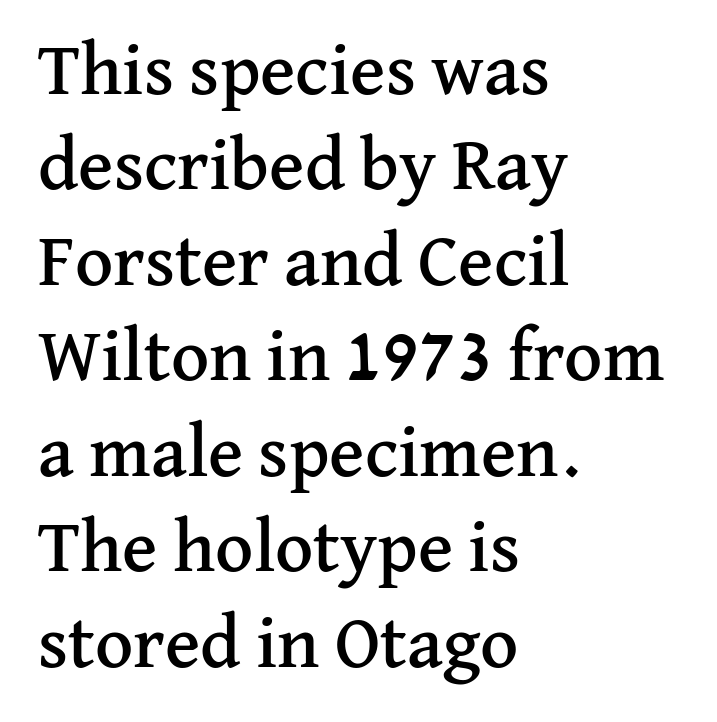
{"serif": "yes", "italic": "no", "width": "normal", "stroke_contrast": "medium", "x_height": "medium", "monospaced": "no", "underline": "no", "align": "left", "line_spacing": "normal", "line_spacing_ratio": 1.29, "letter_spacing": "normal", "letter_spacing_em": 0.0, "glyph_px": 74}
